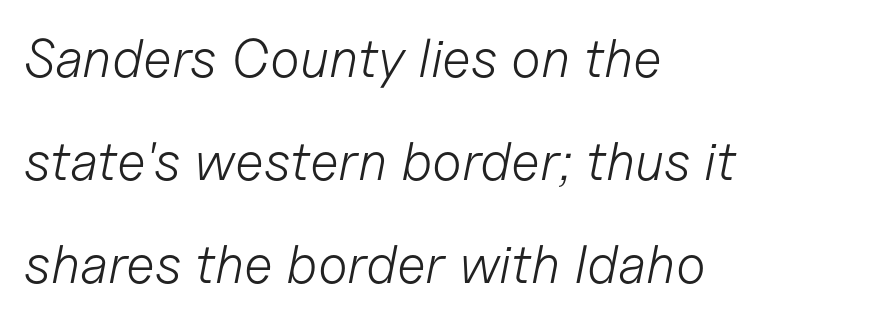
Has an underline been added? It has not. The face used here is proportionally spaced, like ordinary book or web type. Weight class: somewhere from thin through regular. Is the type slanted? Yes — the strokes lean at a clear angle. Glyph-to-glyph distance matches everyday printed text. Horizontal bands of white between lines are thick stripes.
